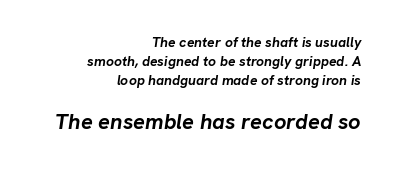
{"italic": "yes", "lean": "right", "slant_degrees": 8, "bold": "yes", "underline": "no", "align": "right", "line_spacing": "normal", "line_spacing_ratio": 1.35, "letter_spacing": "normal", "letter_spacing_em": 0.0, "larger_block": "second", "size_ratio": 1.57, "glyph_px": 22}
